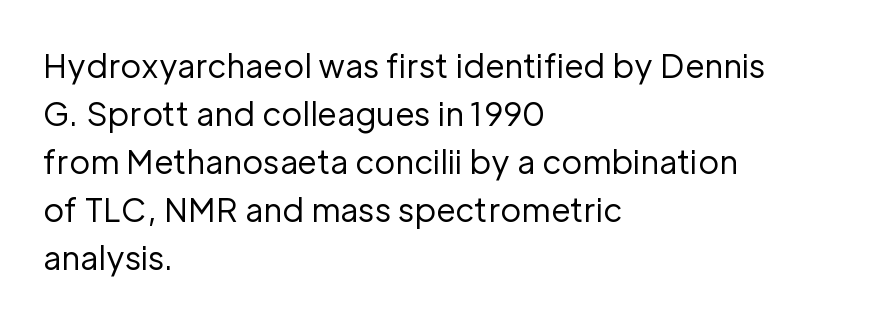
{"serif": "no", "italic": "no", "bold": "no", "weight": "regular", "width": "normal", "stroke_contrast": "low", "x_height": "medium", "monospaced": "no", "underline": "no", "align": "left", "line_spacing": "normal", "line_spacing_ratio": 1.5, "letter_spacing": "normal", "letter_spacing_em": 0.0, "glyph_px": 32}
